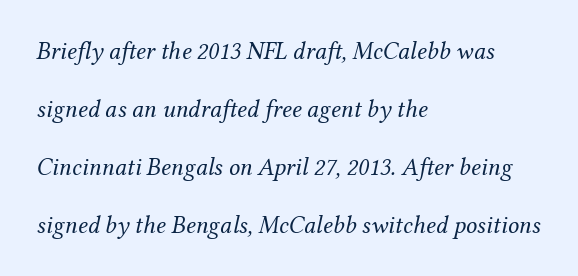
{"italic": "yes", "lean": "right", "slant_degrees": 12, "bold": "no", "underline": "no", "align": "left", "line_spacing": "loose", "line_spacing_ratio": 2.32, "letter_spacing": "normal", "letter_spacing_em": 0.0, "glyph_px": 25}
